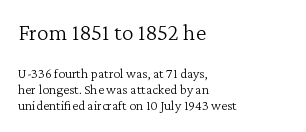
Q: Is the text bold? A: No.
Q: Is the text italic (slanted)? A: No, it is upright.
Q: Is the text underlined? A: No.
Q: How is the paragraph aligned? A: Left-aligned.
Q: Is the spacing between letters normal or unusually wide? A: Normal.
Q: Is the spacing between lines tight, normal or loose? A: Tight.
Q: Which block of text is set in a larger size, the first (top) or the second (bottom)? A: The first (top) one.
